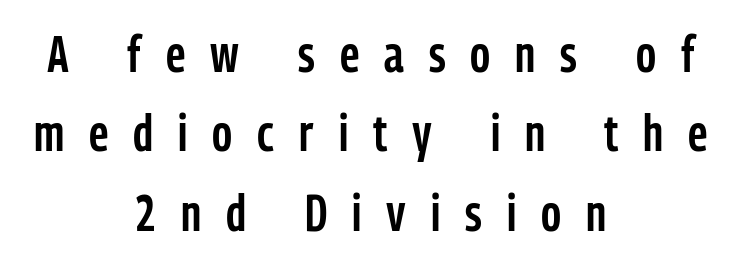
{"serif": "no", "italic": "no", "bold": "semi", "weight": "semibold", "width": "condensed", "stroke_contrast": "low", "x_height": "medium", "monospaced": "no", "underline": "no", "align": "center", "line_spacing": "normal", "line_spacing_ratio": 1.59, "letter_spacing": "wide", "letter_spacing_em": 0.5, "glyph_px": 50}
